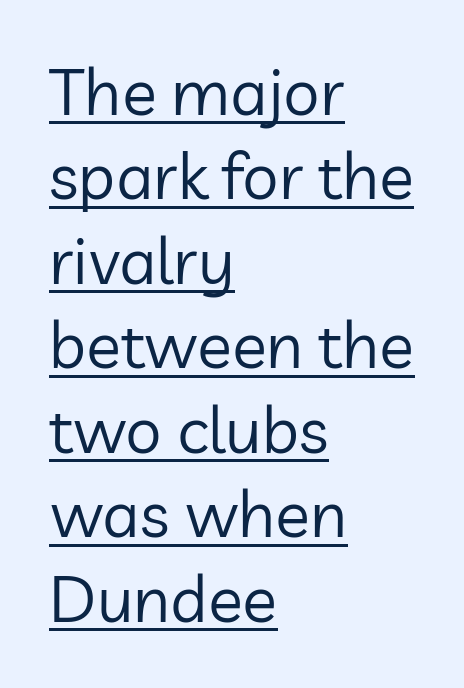
The image shows 65 px regular-weight sans-serif type, upright; set left-aligned, normal line spacing (1.3x), normal letter spacing, underlined; low stroke contrast and a medium x-height.
